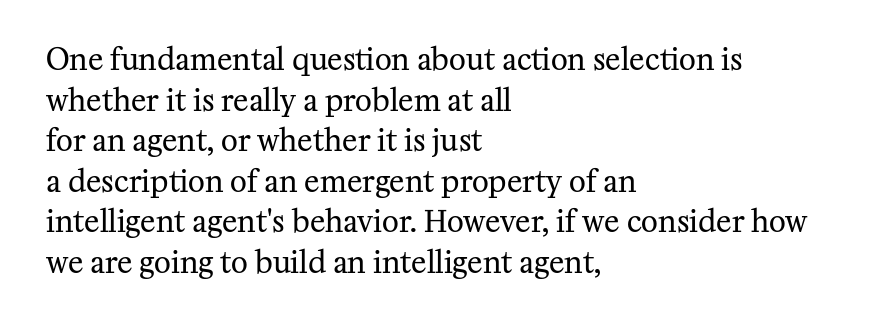
Q: Is the text bold? A: No.
Q: Is the text italic (slanted)? A: No, it is upright.
Q: Is the typeface a serif or a sans-serif typeface? A: Serif.
Q: Is the text underlined? A: No.
Q: How is the paragraph aligned? A: Left-aligned.
Q: Is the spacing between letters normal or unusually wide? A: Normal.
Q: Is the spacing between lines tight, normal or loose? A: Normal.
Q: Width (condensed, normal, or wide)? A: Normal.
Q: Stroke contrast? A: Medium.
Q: x-height? A: Medium.
Q: Monospaced? A: No.
